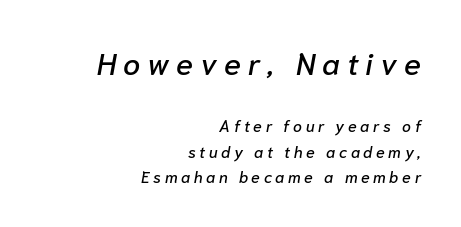
It's the slanting kind of type. The letters advance in unequal steps, a hallmark of proportional type. The more generous point size was reserved for the upper chunk. This rendering widens character spacing well past its baseline value. If you drew a ruler down the right edge, every line would touch it.
